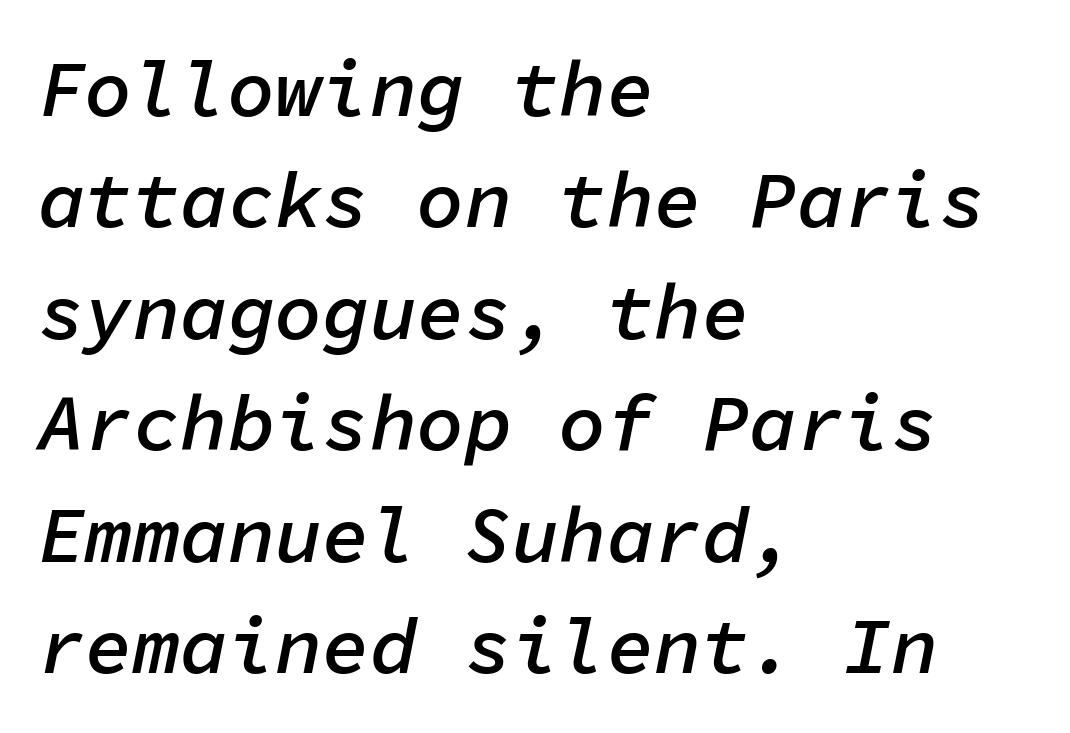
{"italic": "yes", "lean": "right", "slant_degrees": 11, "bold": "semi", "weight": "semibold", "width": "normal", "stroke_contrast": "low", "x_height": "medium", "monospaced": "yes", "underline": "no", "align": "left", "line_spacing": "normal", "line_spacing_ratio": 1.41, "letter_spacing": "normal", "letter_spacing_em": 0.0, "glyph_px": 79}
